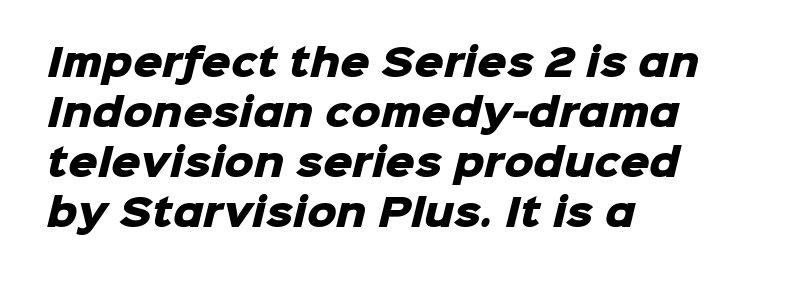
The face used here has the dense, thick strokes of a bold. Serifs: no, the terminals of the letterforms are clean. Horizontally, the lines are justified to the leading edge only. Regular leading. This rendering leaves character spacing at its baseline value. Check the space under the baseline: it is left empty.
